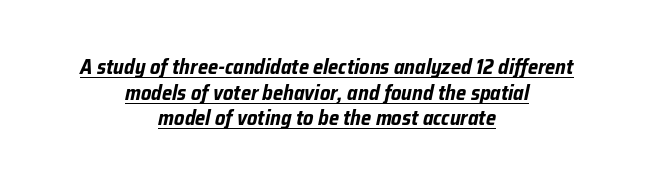
Q: Is the text bold? A: Yes.
Q: Is the text italic (slanted)? A: Yes, it leans right by about 12 degrees.
Q: Is the text underlined? A: Yes.
Q: How is the paragraph aligned? A: Centered.
Q: Is the spacing between letters normal or unusually wide? A: Normal.
